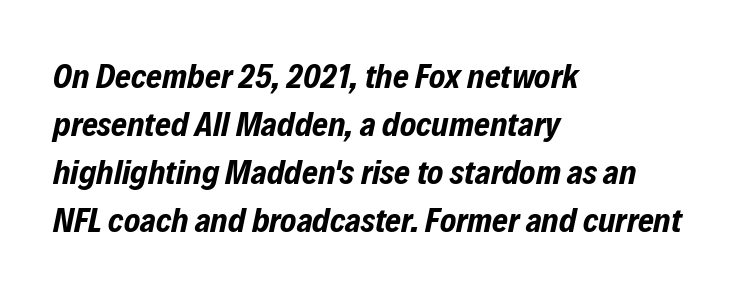
Posture: slanted. A clean baseline with only descenders dipping below it. A normal amount of white space separates one row of letters from the next. The glyphs have the mass of a bold cut. The rag falls on the right side of this text block.
